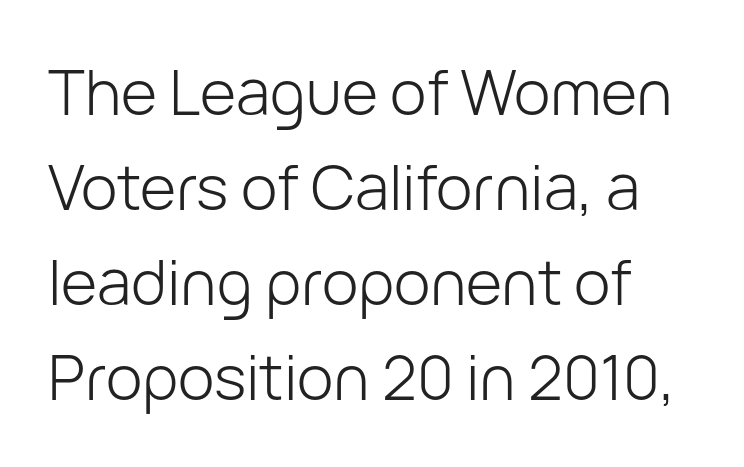
{"serif": "no", "italic": "no", "bold": "no", "weight": "light", "width": "normal", "stroke_contrast": "low", "x_height": "medium", "monospaced": "no", "underline": "no", "line_spacing": "normal", "line_spacing_ratio": 1.53, "letter_spacing": "normal", "letter_spacing_em": 0.0, "glyph_px": 62}
